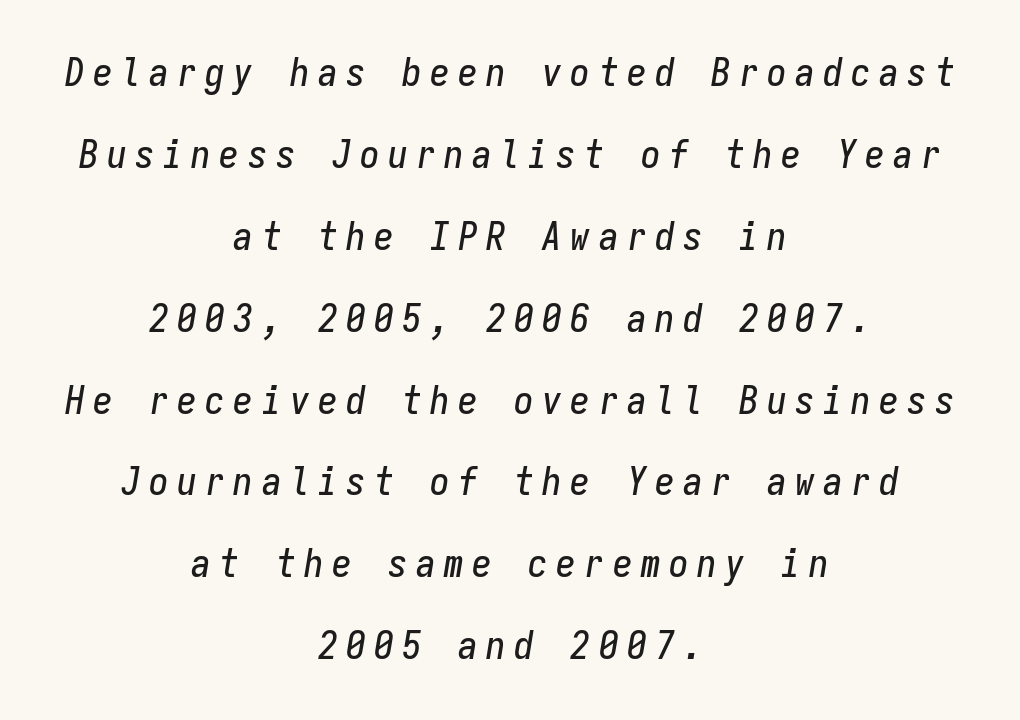
Q: Is the text italic (slanted)? A: Yes, it leans right by about 9 degrees.
Q: Is the text underlined? A: No.
Q: How is the paragraph aligned? A: Centered.
Q: Is the spacing between letters normal or unusually wide? A: Unusually wide.
Q: Is the spacing between lines tight, normal or loose? A: Loose.
Q: Width (condensed, normal, or wide)? A: Condensed.
Q: Stroke contrast? A: Low.
Q: x-height? A: Medium.
Q: Monospaced? A: Yes.
